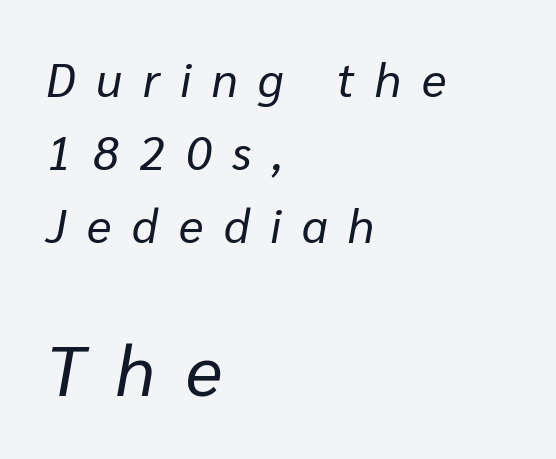
The weight would be labelled regular, book, light, or lighter still. The face used here has a pronounced slope to its letters. Here the designer chose a conventional face with non-uniform glyph widths. Compared with typical paragraphs, the rows here are spaced about the same. Caption: expanded tracking, letters set apart.
